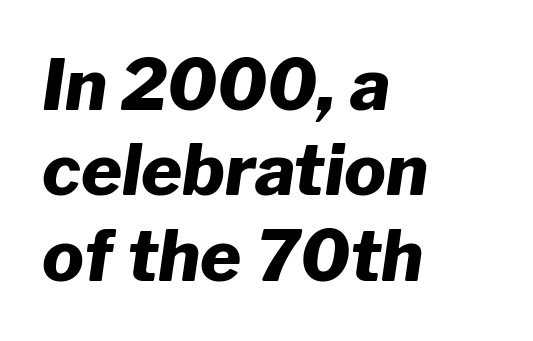
Observe the ordinary spacing: letters are neighbours, not strangers. The paragraph shown leans on its left margin. Set as a true bold cut, around the 700 mark. Rendered with sloped, italic letterforms. Has an underline been added? It has not. These lines are rendered in a variable-pitch font.
